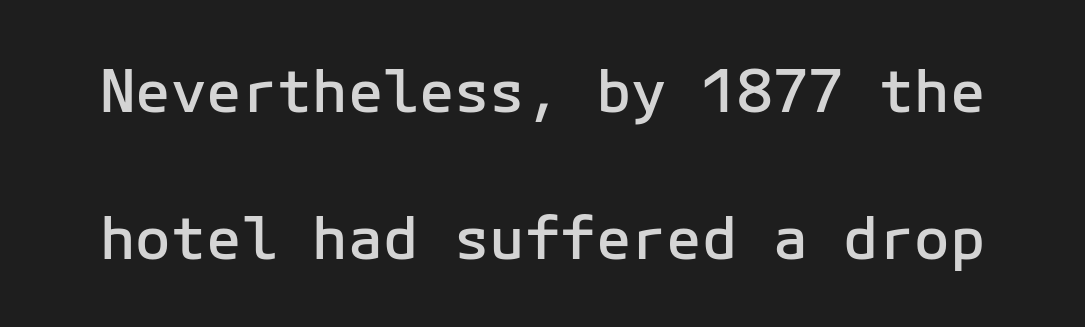
The image shows 59 px semibold sans-serif type, upright; set loose line spacing (2.5x), normal letter spacing, not underlined; low stroke contrast and a medium x-height.
